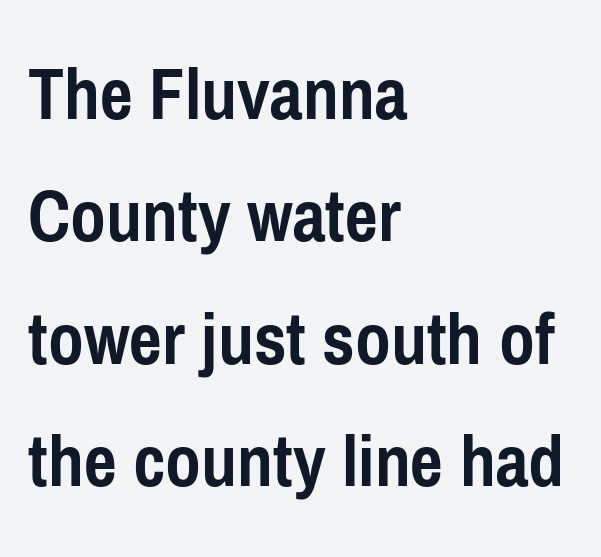
{"serif": "no", "italic": "no", "bold": "yes", "weight": "semibold", "width": "condensed", "stroke_contrast": "low", "x_height": "medium", "monospaced": "no", "underline": "no", "align": "left", "line_spacing": "normal", "line_spacing_ratio": 1.57, "letter_spacing": "normal", "letter_spacing_em": 0.0, "glyph_px": 78}
